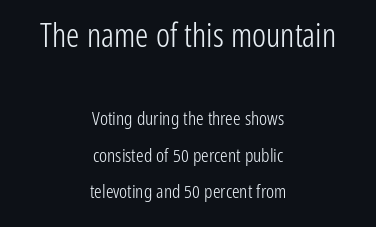
The cut favours lightness, reaching ordinary text weight at its darkest. The passage is arranged like a title page — every line centered. Typographically, this falls in the sans-serif category. Compare the two chunks: the upper has the greater cap height.
